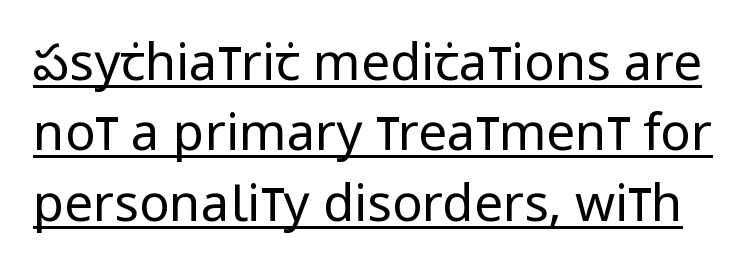
Q: Is the text bold? A: No.
Q: Is the text italic (slanted)? A: No, it is upright.
Q: Is the typeface a serif or a sans-serif typeface? A: Sans-serif.
Q: Is the text underlined? A: Yes.
Q: Is the spacing between letters normal or unusually wide? A: Normal.
Q: Is the spacing between lines tight, normal or loose? A: Normal.
Q: Width (condensed, normal, or wide)? A: Condensed.
Q: Stroke contrast? A: Low.
Q: x-height? A: Large.
Q: Monospaced? A: No.
